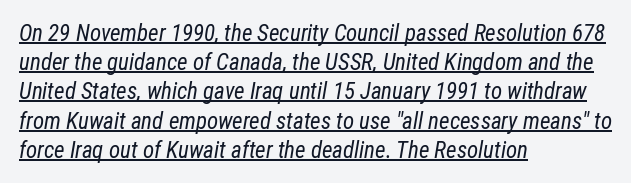
Q: Is the text bold? A: No.
Q: Is the text italic (slanted)? A: Yes, it leans right by about 12 degrees.
Q: Is the text underlined? A: Yes.
Q: How is the paragraph aligned? A: Left-aligned.
Q: Is the spacing between letters normal or unusually wide? A: Normal.
Q: Is the spacing between lines tight, normal or loose? A: Normal.
